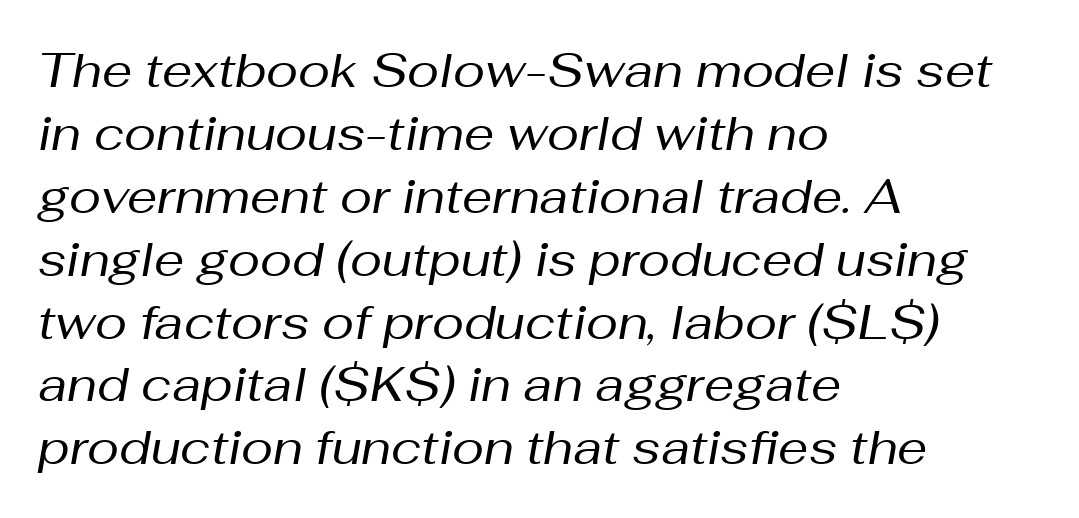
Alignment: flush left. Each letter keeps its own natural width here, so spacing adapts to shape. The designer left line spacing at the default. Characters follow at the spacing the type designer built in. Only glyphs here, with clear space below each row.
